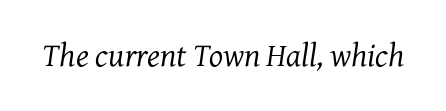
The image shows 33 px regular-weight serif type, italic (leaning right); set normal letter spacing, not underlined; medium stroke contrast and a medium x-height.
